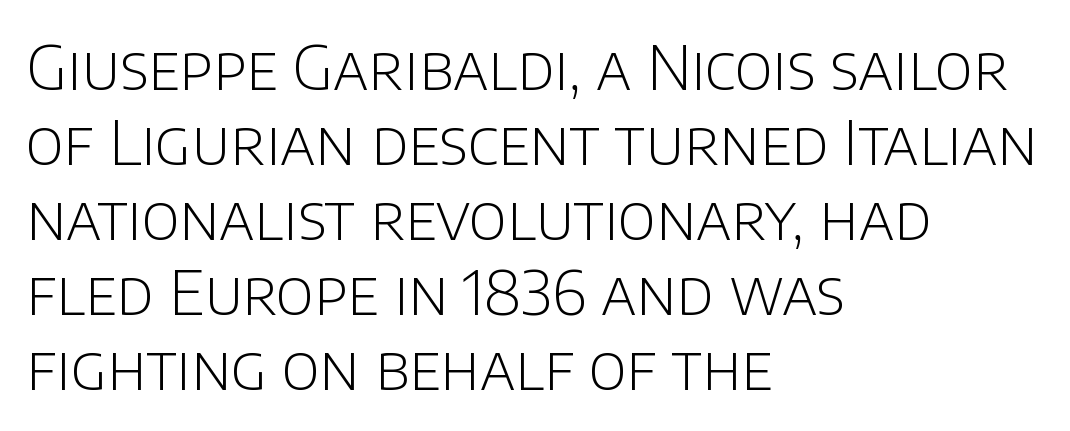
The image shows 62 px light sans-serif type, upright; set left-aligned, line spacing 1.21x, normal letter spacing, not underlined; low stroke contrast and a large x-height.
